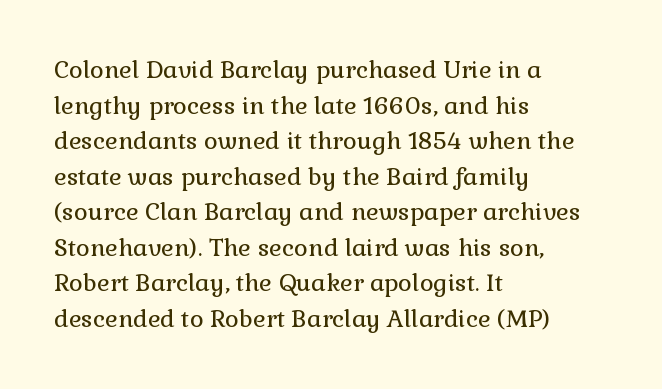
The image shows 24 px text type, upright; set left-aligned, normal line spacing (1.48x), normal letter spacing, not underlined.
